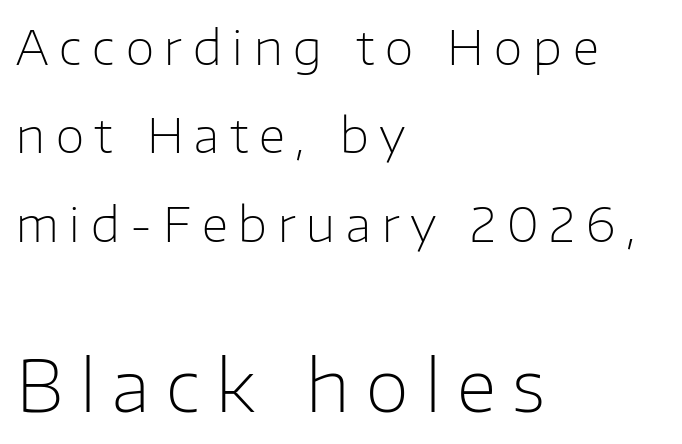
{"serif": "no", "italic": "no", "bold": "no", "weight": "light", "width": "normal", "stroke_contrast": "low", "x_height": "medium", "monospaced": "no", "underline": "no", "align": "left", "line_spacing_ratio": 1.88, "letter_spacing": "wide", "letter_spacing_em": 0.23, "larger_block": "second", "size_ratio": 1.51, "glyph_px": 71}
